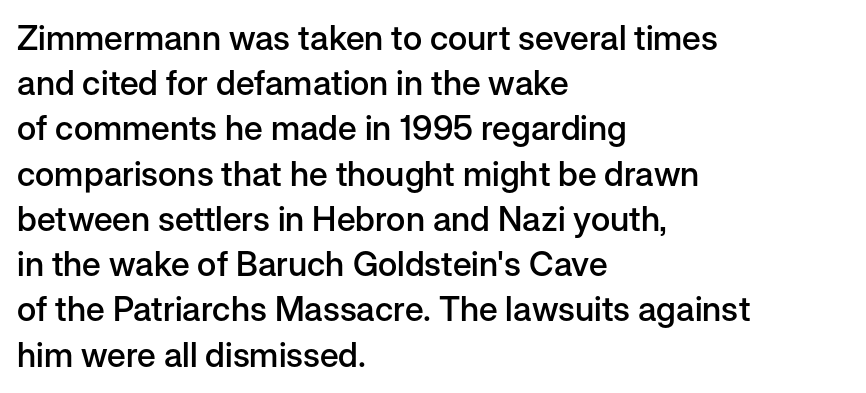
{"serif": "no", "italic": "no", "bold": "semi", "weight": "semibold", "width": "normal", "stroke_contrast": "low", "x_height": "medium", "monospaced": "no", "underline": "no", "align": "left", "line_spacing": "normal", "line_spacing_ratio": 1.33, "letter_spacing": "normal", "letter_spacing_em": 0.0, "glyph_px": 34}
